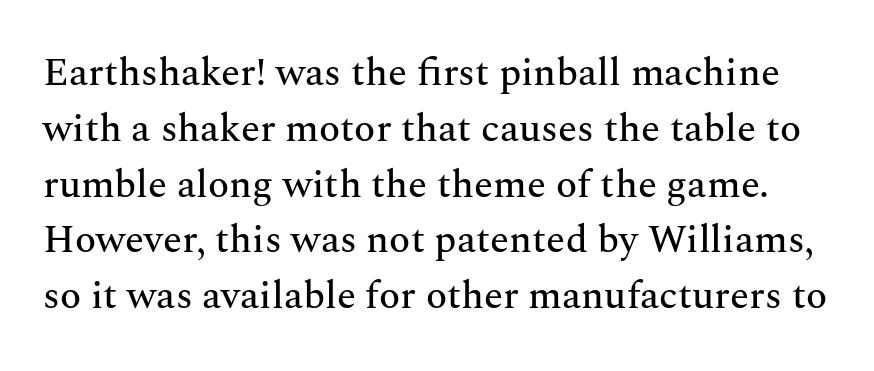
Q: Is the text italic (slanted)? A: No, it is upright.
Q: Is the typeface a serif or a sans-serif typeface? A: Serif.
Q: Is the text underlined? A: No.
Q: Is the spacing between letters normal or unusually wide? A: Normal.
Q: Is the spacing between lines tight, normal or loose? A: Normal.
Q: Width (condensed, normal, or wide)? A: Normal.
Q: Stroke contrast? A: Medium.
Q: x-height? A: Medium.
Q: Monospaced? A: No.
